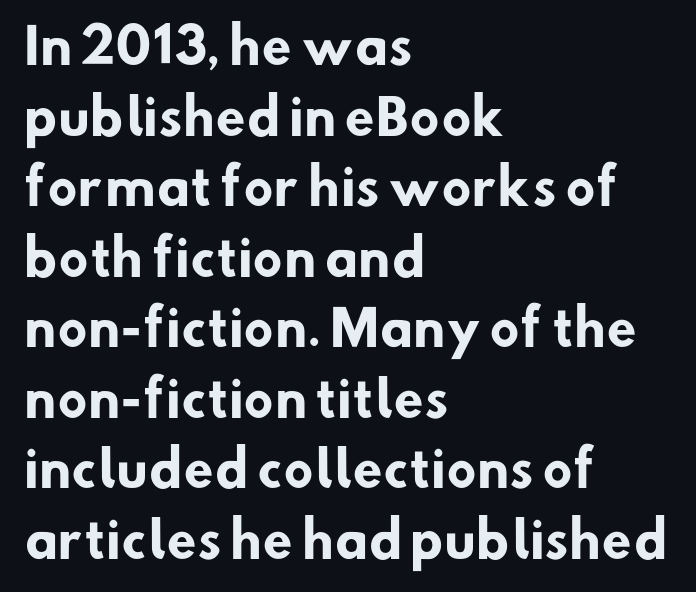
{"serif": "no", "bold": "yes", "weight": "heavy", "width": "normal", "stroke_contrast": "low", "x_height": "small", "monospaced": "no", "underline": "no", "align": "left", "line_spacing": "normal", "line_spacing_ratio": 1.44, "letter_spacing": "normal", "letter_spacing_em": 0.0, "glyph_px": 49}
